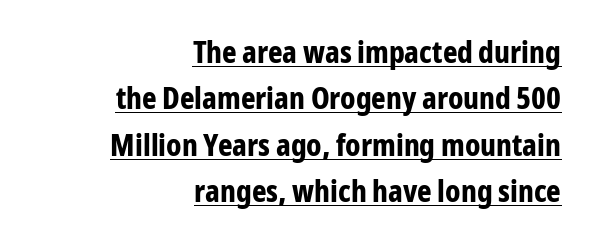
{"serif": "no", "italic": "no", "bold": "yes", "weight": "bold", "width": "condensed", "stroke_contrast": "low", "x_height": "medium", "monospaced": "no", "underline": "yes", "align": "right", "line_spacing": "normal", "line_spacing_ratio": 1.5, "letter_spacing": "normal", "letter_spacing_em": 0.0, "glyph_px": 31}
